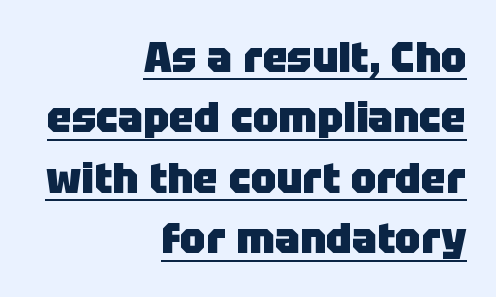
The image shows 42 px heavy sans-serif type, upright; set right-aligned, normal line spacing (1.44x), normal letter spacing, underlined; low stroke contrast and a large x-height.
